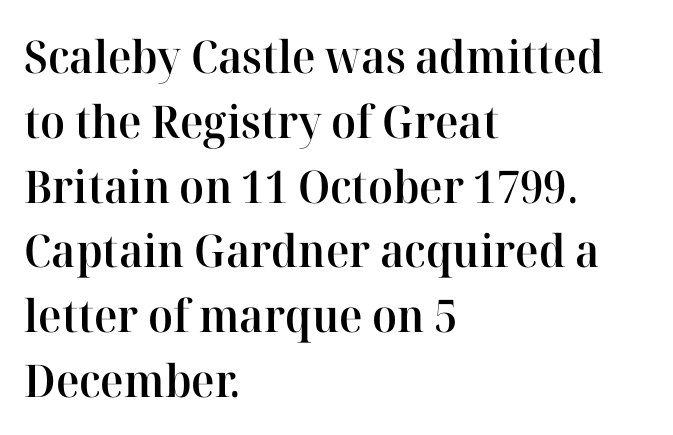
Is the type bold? Partly — it's a semibold, heavier than regular but not fully bold. Quick note: underline off. This sample uses a serif face. The specimen reads as upright at a glance. The paragraph shown leans on its left margin.
